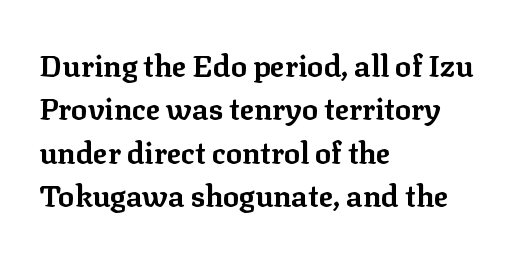
{"serif": "yes", "italic": "no", "bold": "yes", "weight": "bold", "width": "normal", "stroke_contrast": "low", "x_height": "medium", "monospaced": "no", "underline": "no", "align": "left", "line_spacing": "normal", "line_spacing_ratio": 1.45, "letter_spacing": "normal", "letter_spacing_em": 0.0, "glyph_px": 30}
